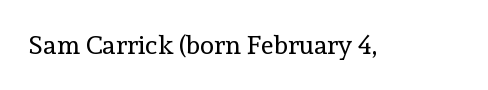
The image shows 26 px text type, upright; set normal letter spacing, not underlined.
